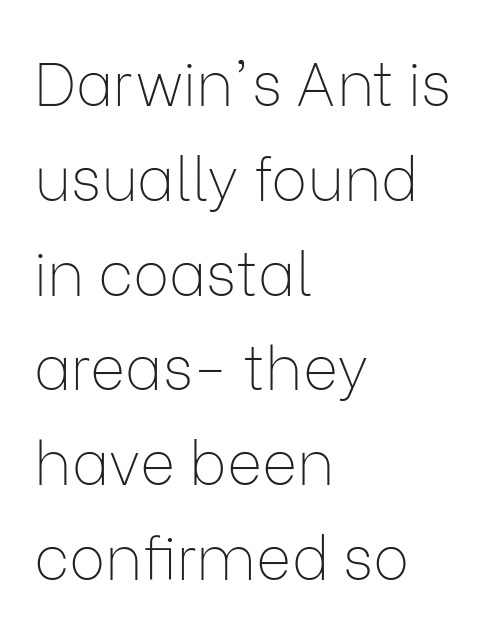
Q: Is the text bold? A: No.
Q: Is the text italic (slanted)? A: No, it is upright.
Q: Is the typeface a serif or a sans-serif typeface? A: Sans-serif.
Q: Is the text underlined? A: No.
Q: How is the paragraph aligned? A: Left-aligned.
Q: Is the spacing between letters normal or unusually wide? A: Normal.
Q: Is the spacing between lines tight, normal or loose? A: Normal.
Q: Width (condensed, normal, or wide)? A: Normal.
Q: Stroke contrast? A: Low.
Q: x-height? A: Medium.
Q: Monospaced? A: No.
